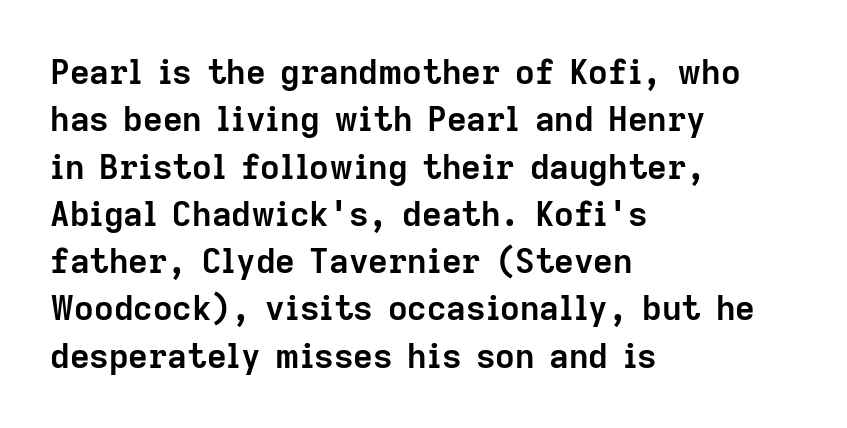
{"serif": "no", "italic": "no", "bold": "yes", "weight": "semibold", "width": "normal", "stroke_contrast": "low", "x_height": "medium", "monospaced": "no", "underline": "no", "align": "left", "line_spacing": "normal", "line_spacing_ratio": 1.39, "letter_spacing": "normal", "letter_spacing_em": 0.0, "glyph_px": 34}
